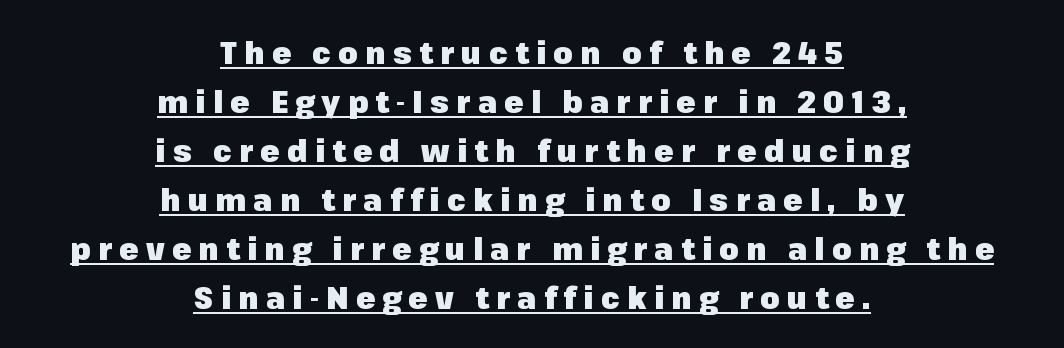
The image shows 31 px heavy sans-serif type, upright; set centered, normal line spacing (1.58x), unusually wide letter spacing (+0.24 em), underlined; low stroke contrast and a medium x-height.
